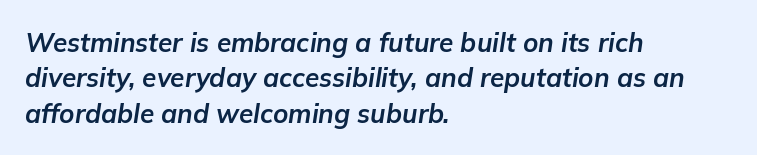
The image shows 26 px bold type, italic (leaning right); set left-aligned, normal line spacing (1.36x), normal letter spacing, not underlined.
